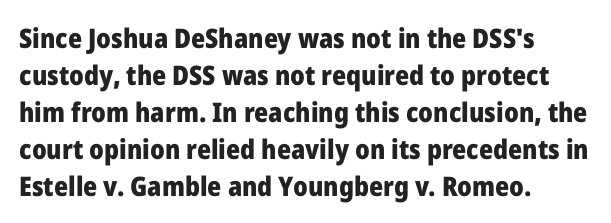
{"italic": "no", "bold": "yes", "underline": "no", "align": "left", "line_spacing": "normal", "line_spacing_ratio": 1.37, "letter_spacing": "normal", "letter_spacing_em": 0.0, "glyph_px": 27}
